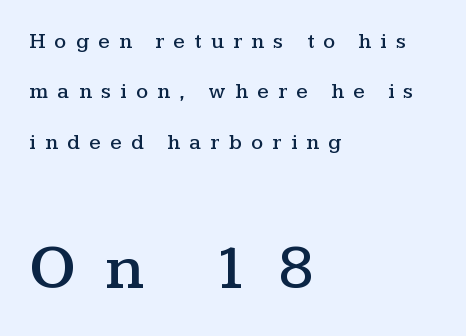
Q: Is the text italic (slanted)? A: No, it is upright.
Q: Is the typeface a serif or a sans-serif typeface? A: Serif.
Q: Is the text underlined? A: No.
Q: How is the paragraph aligned? A: Left-aligned.
Q: Is the spacing between letters normal or unusually wide? A: Unusually wide.
Q: Is the spacing between lines tight, normal or loose? A: Loose.
Q: Which block of text is set in a larger size, the first (top) or the second (bottom)? A: The second (bottom) one.
Q: Width (condensed, normal, or wide)? A: Wide.
Q: Stroke contrast? A: Medium.
Q: x-height? A: Medium.
Q: Monospaced? A: No.
